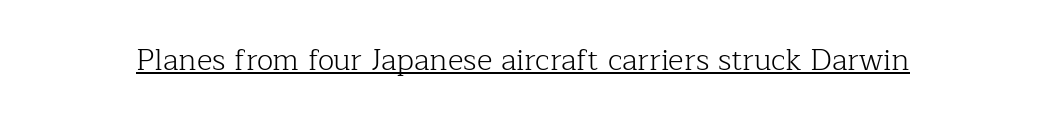
{"serif": "yes", "italic": "no", "bold": "no", "weight": "light", "width": "normal", "stroke_contrast": "low", "x_height": "medium", "monospaced": "no", "underline": "yes", "letter_spacing": "normal", "letter_spacing_em": 0.0, "glyph_px": 30}
